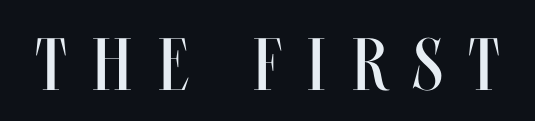
The image shows 74 px regular-weight, condensed type, upright; set unusually wide letter spacing (+0.35 em), not underlined; medium stroke contrast and a large x-height.
